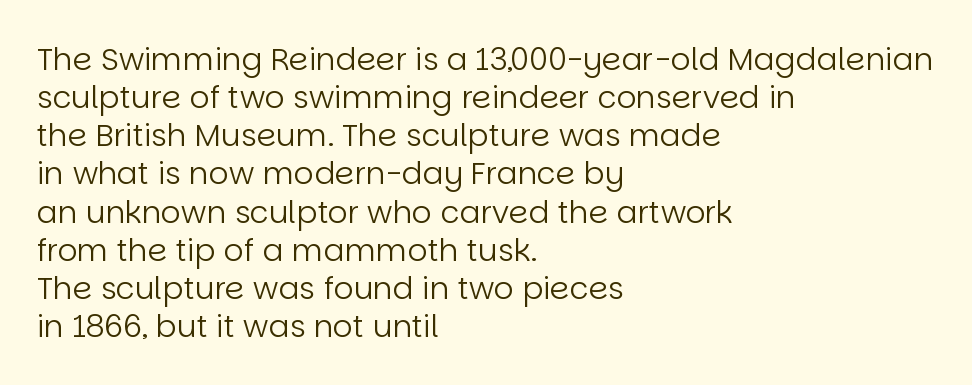
Q: Is the text bold? A: No.
Q: Is the text italic (slanted)? A: No, it is upright.
Q: Is the typeface a serif or a sans-serif typeface? A: Sans-serif.
Q: Is the text underlined? A: No.
Q: How is the paragraph aligned? A: Left-aligned.
Q: Is the spacing between letters normal or unusually wide? A: Normal.
Q: Width (condensed, normal, or wide)? A: Normal.
Q: Stroke contrast? A: Low.
Q: x-height? A: Large.
Q: Monospaced? A: No.
